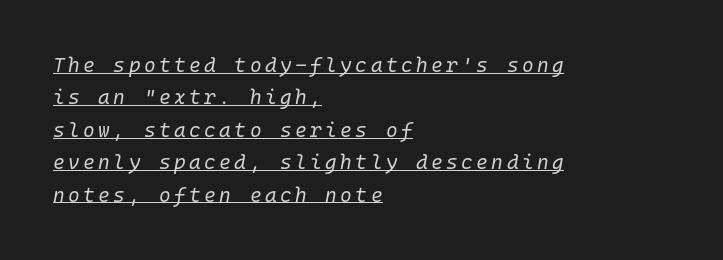
The image shows 20 px text type, italic (leaning right); set left-aligned, normal line spacing (1.62x), underlined.
